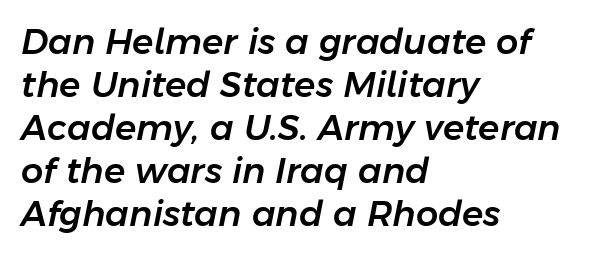
Q: Is the text italic (slanted)? A: Yes, it leans right by about 11 degrees.
Q: Is the text underlined? A: No.
Q: How is the paragraph aligned? A: Left-aligned.
Q: Is the spacing between letters normal or unusually wide? A: Normal.
Q: Width (condensed, normal, or wide)? A: Normal.
Q: Stroke contrast? A: Low.
Q: x-height? A: Medium.
Q: Monospaced? A: No.
